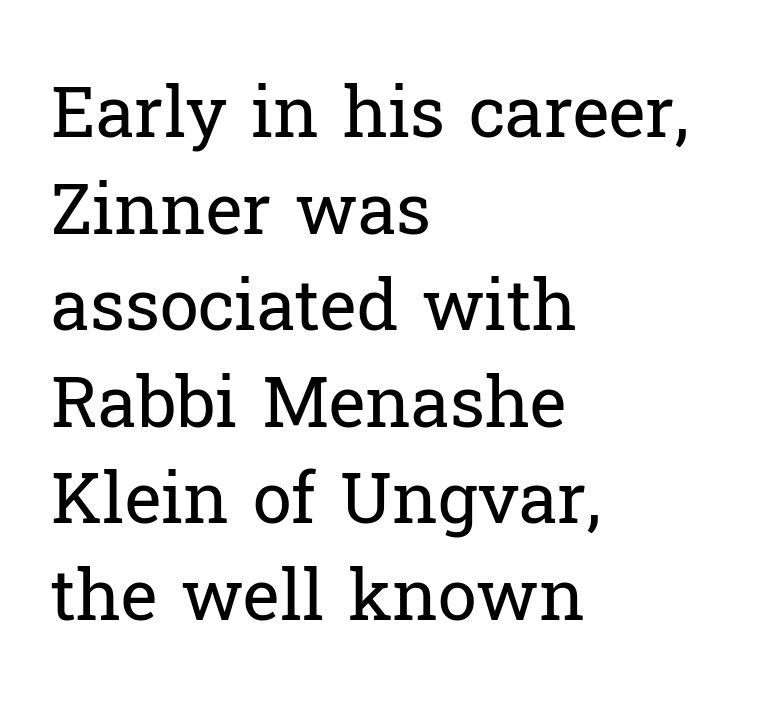
Q: Is the text bold? A: No.
Q: Is the text italic (slanted)? A: No, it is upright.
Q: Is the typeface a serif or a sans-serif typeface? A: Serif.
Q: Is the text underlined? A: No.
Q: How is the paragraph aligned? A: Left-aligned.
Q: Is the spacing between letters normal or unusually wide? A: Normal.
Q: Is the spacing between lines tight, normal or loose? A: Normal.
Q: Width (condensed, normal, or wide)? A: Normal.
Q: Stroke contrast? A: Low.
Q: x-height? A: Medium.
Q: Monospaced? A: No.
